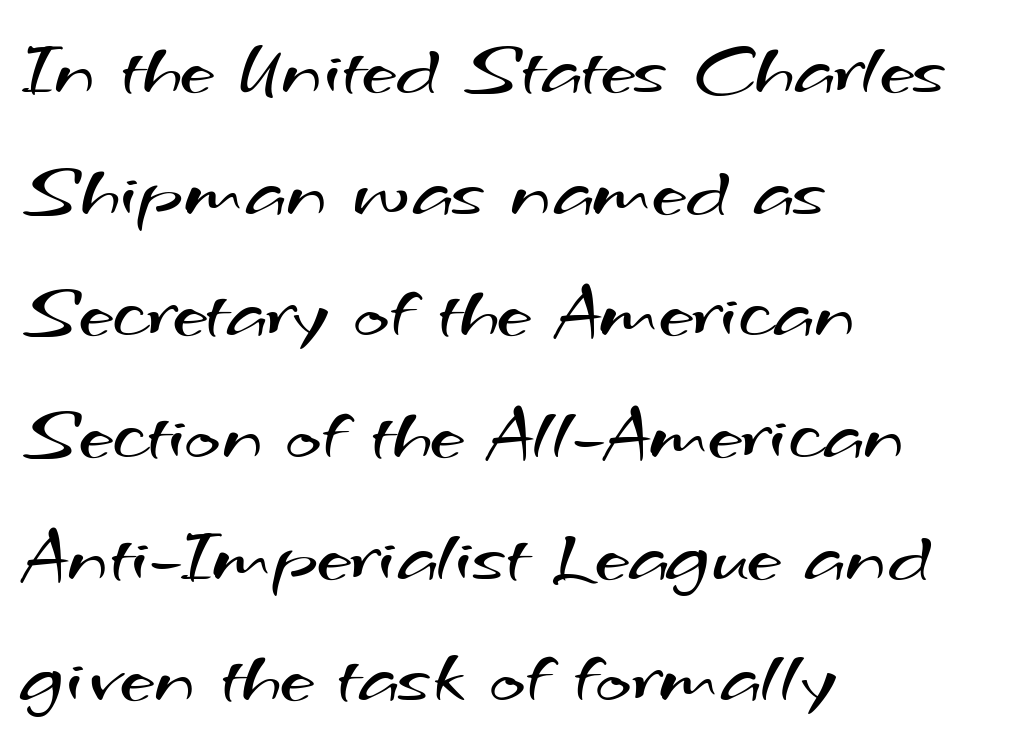
{"serif": "no", "bold": "no", "weight": "regular", "width": "wide", "stroke_contrast": "medium", "x_height": "small", "monospaced": "no", "underline": "no", "align": "left", "line_spacing": "normal", "line_spacing_ratio": 1.58, "letter_spacing": "normal", "letter_spacing_em": 0.0, "glyph_px": 77}
